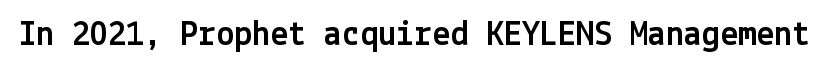
The passage shown is typeset with a sans-serif family. Characters follow at the spacing the type designer built in. Each row of text sits above clean, open space. Posture: upright roman.
